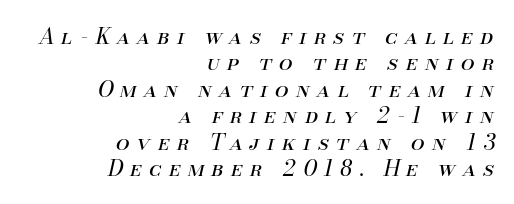
{"italic": "yes", "lean": "right", "slant_degrees": 13, "bold": "no", "underline": "no", "align": "right", "line_spacing_ratio": 1.2, "letter_spacing": "wide", "letter_spacing_em": 0.33, "glyph_px": 22}
